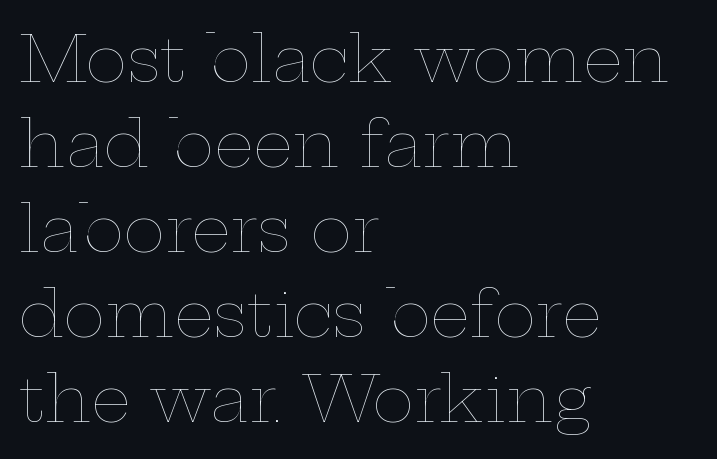
Q: Is the text bold? A: No.
Q: Is the text italic (slanted)? A: No, it is upright.
Q: Is the text underlined? A: No.
Q: How is the paragraph aligned? A: Left-aligned.
Q: Is the spacing between letters normal or unusually wide? A: Normal.
Q: Is the spacing between lines tight, normal or loose? A: Normal.
Q: Width (condensed, normal, or wide)? A: Wide.
Q: Stroke contrast? A: Low.
Q: x-height? A: Medium.
Q: Monospaced? A: No.
